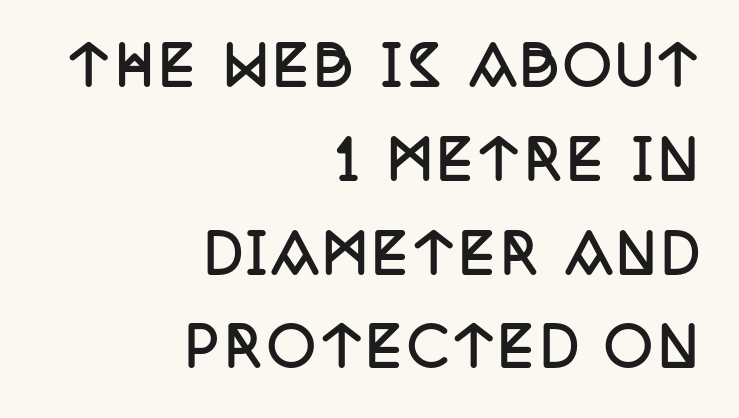
Q: Is the text bold? A: Yes.
Q: Is the text italic (slanted)? A: No, it is upright.
Q: Is the typeface a serif or a sans-serif typeface? A: Serif.
Q: Is the text underlined? A: No.
Q: How is the paragraph aligned? A: Right-aligned.
Q: Width (condensed, normal, or wide)? A: Condensed.
Q: Stroke contrast? A: Low.
Q: x-height? A: Large.
Q: Monospaced? A: No.
